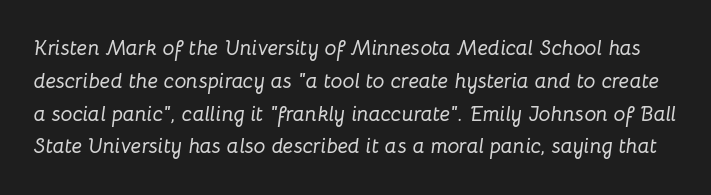
{"italic": "yes", "lean": "right", "slant_degrees": 8, "underline": "no", "line_spacing": "normal", "line_spacing_ratio": 1.56, "letter_spacing": "normal", "letter_spacing_em": 0.0, "glyph_px": 21}
